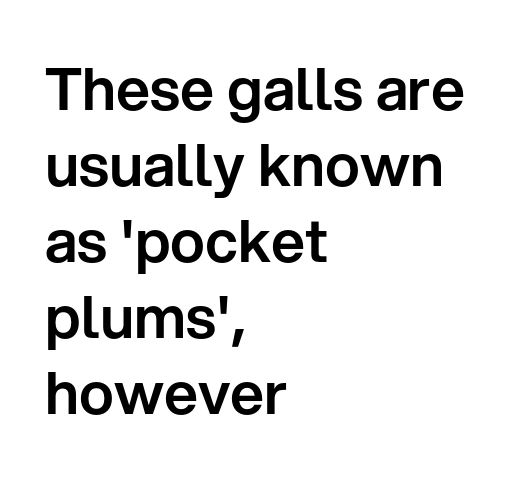
Is this a sans? Yes — the strokes have no serifs. The strip under each line holds only bare page. You could call the tracking neutral — neither tight nor loose. Left-aligned paragraph, ragged on the right.
